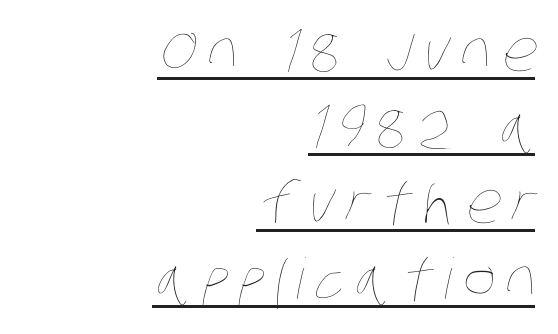
The image shows 56 px thin, condensed type; set right-aligned, normal line spacing (1.36x), underlined; low stroke contrast and a large x-height.
